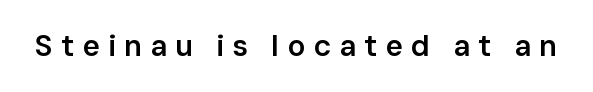
The image shows 30 px semibold sans-serif type, upright; set unusually wide letter spacing (+0.26 em), not underlined; low stroke contrast and a medium x-height.
